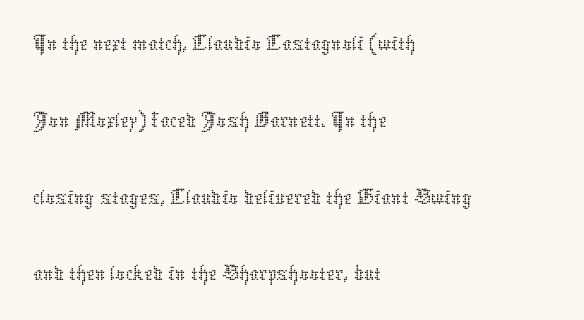
Q: Is the text bold? A: No.
Q: Is the text italic (slanted)? A: No, it is upright.
Q: Is the text underlined? A: No.
Q: How is the paragraph aligned? A: Left-aligned.
Q: Is the spacing between letters normal or unusually wide? A: Normal.
Q: Is the spacing between lines tight, normal or loose? A: Normal.
Q: Width (condensed, normal, or wide)? A: Normal.
Q: Stroke contrast? A: Low.
Q: x-height? A: Medium.
Q: Monospaced? A: No.
